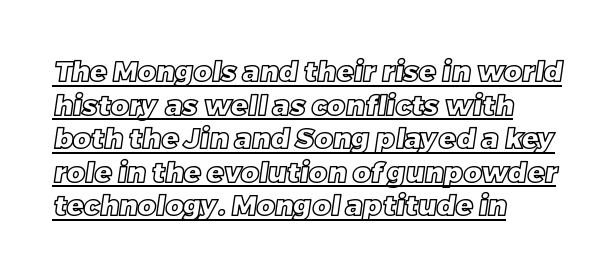
{"width": "normal", "x_height": "large", "monospaced": "no", "underline": "yes", "align": "left", "line_spacing_ratio": 1.2, "letter_spacing": "normal", "letter_spacing_em": 0.0, "glyph_px": 28}
